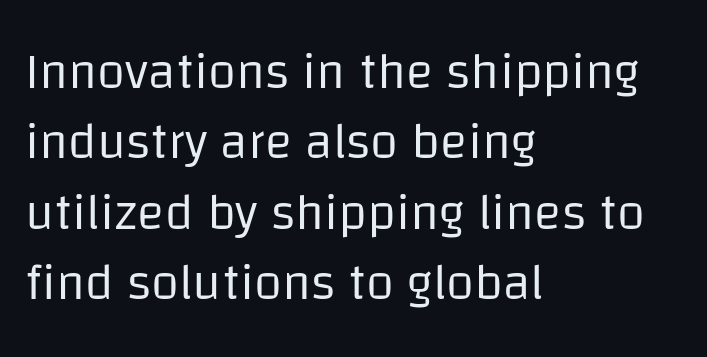
The image shows 51 px regular-weight sans-serif type, upright; set left-aligned, normal line spacing (1.38x), normal letter spacing, not underlined; low stroke contrast and a large x-height.
